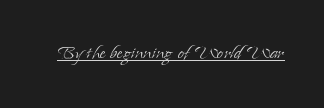
Q: Is the text bold? A: No.
Q: Is the text italic (slanted)? A: Yes.
Q: Is the text underlined? A: Yes.
Q: Is the spacing between letters normal or unusually wide? A: Normal.
